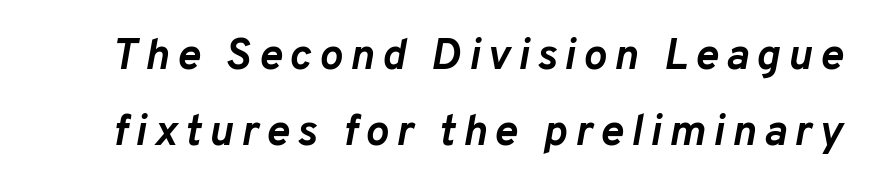
The image shows 44 px semibold type, italic (leaning right); set line spacing 1.73x, not underlined; low stroke contrast and a medium x-height.
